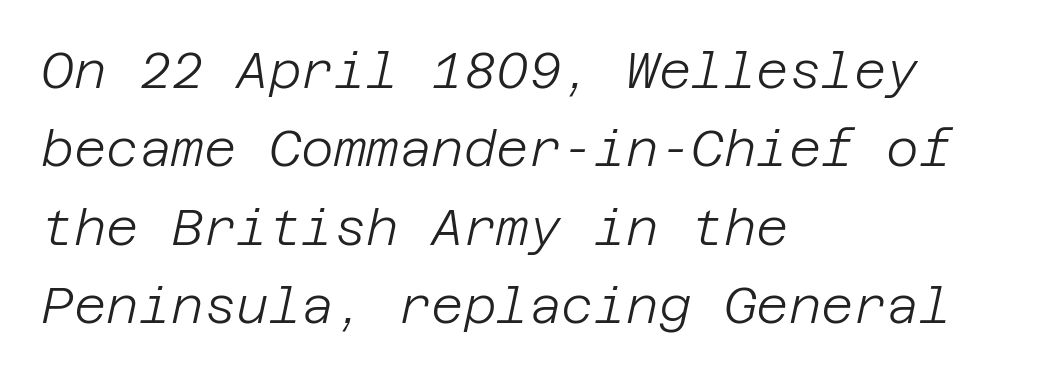
The image shows 50 px light type, italic (leaning right); set left-aligned, normal line spacing (1.57x), normal letter spacing, not underlined; low stroke contrast and a large x-height.
